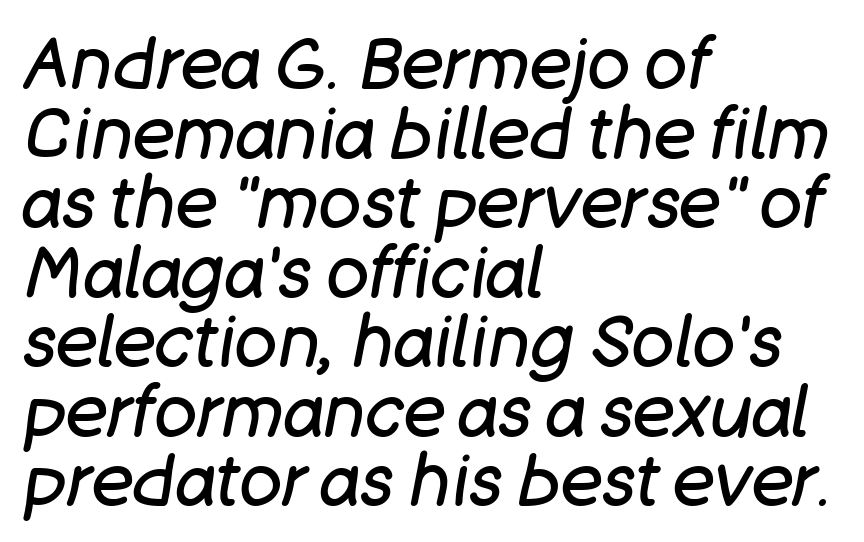
The image shows 71 px regular-weight type, italic (leaning right); set left-aligned, tight line spacing (0.98x), normal letter spacing, not underlined; low stroke contrast and a large x-height.
